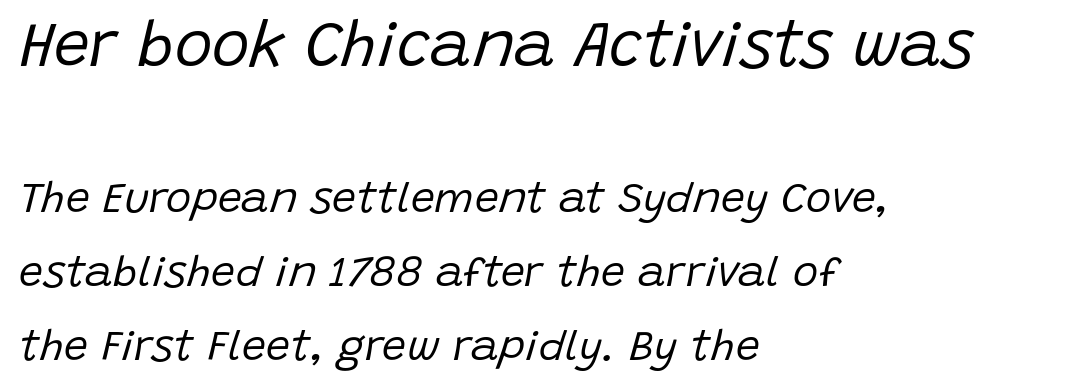
The image shows 64 px regular-weight type, italic (leaning right); set left-aligned, line spacing 1.72x, normal letter spacing, not underlined; the first (top) block is 1.49x larger; low stroke contrast and a large x-height.
